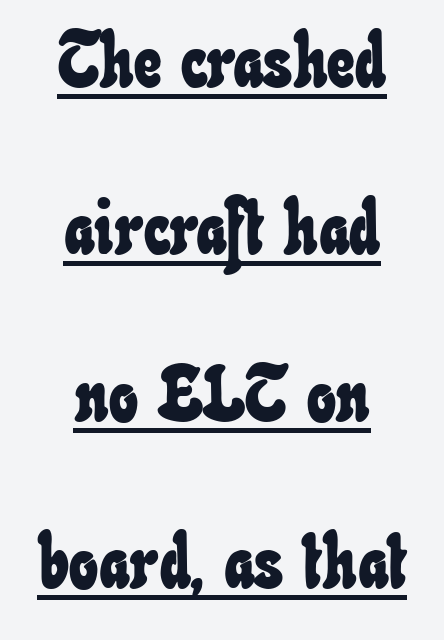
Q: Is the text underlined? A: Yes.
Q: How is the paragraph aligned? A: Centered.
Q: Is the spacing between letters normal or unusually wide? A: Normal.
Q: Is the spacing between lines tight, normal or loose? A: Loose.
Q: Width (condensed, normal, or wide)? A: Condensed.
Q: Stroke contrast? A: Low.
Q: x-height? A: Small.
Q: Monospaced? A: No.
